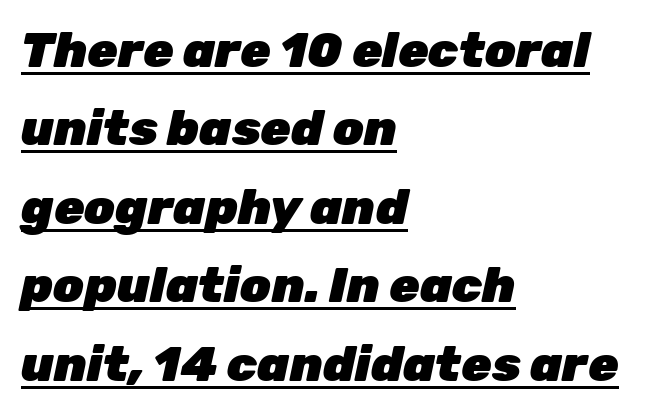
Q: Is the text bold? A: Yes.
Q: Is the text italic (slanted)? A: Yes, it leans right by about 12 degrees.
Q: Is the text underlined? A: Yes.
Q: How is the paragraph aligned? A: Left-aligned.
Q: Is the spacing between letters normal or unusually wide? A: Normal.
Q: Is the spacing between lines tight, normal or loose? A: Normal.
Q: Width (condensed, normal, or wide)? A: Normal.
Q: Stroke contrast? A: Low.
Q: x-height? A: Medium.
Q: Monospaced? A: No.
